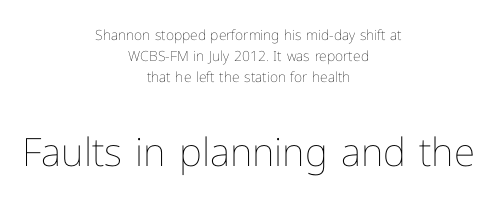
{"italic": "no", "bold": "no", "weight": "thin", "width": "normal", "stroke_contrast": "low", "x_height": "medium", "monospaced": "no", "underline": "no", "align": "center", "line_spacing": "normal", "line_spacing_ratio": 1.5, "letter_spacing": "normal", "letter_spacing_em": 0.0, "larger_block": "second", "size_ratio": 2.79, "glyph_px": 39}
